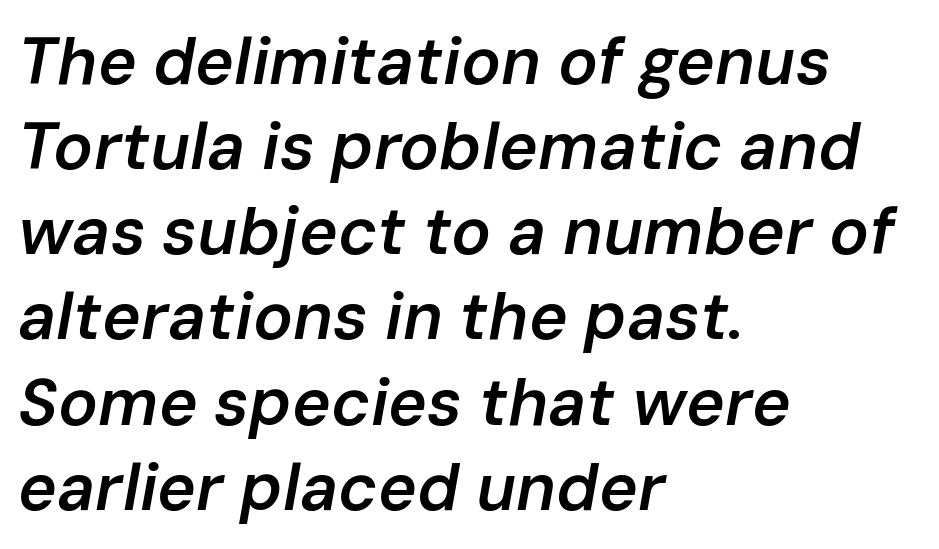
The image shows 66 px semibold type, italic (leaning right); set left-aligned, normal line spacing (1.29x), normal letter spacing, not underlined; low stroke contrast and a medium x-height.
